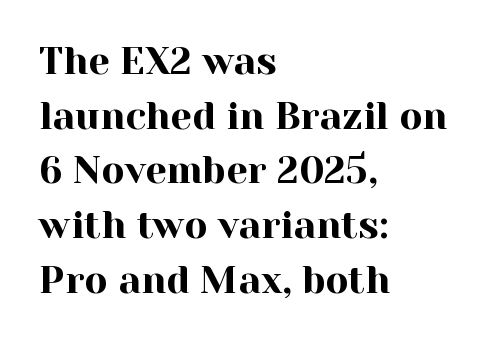
The image shows 38 px serif type, upright; set left-aligned, normal line spacing (1.44x), normal letter spacing, not underlined; a medium x-height.
